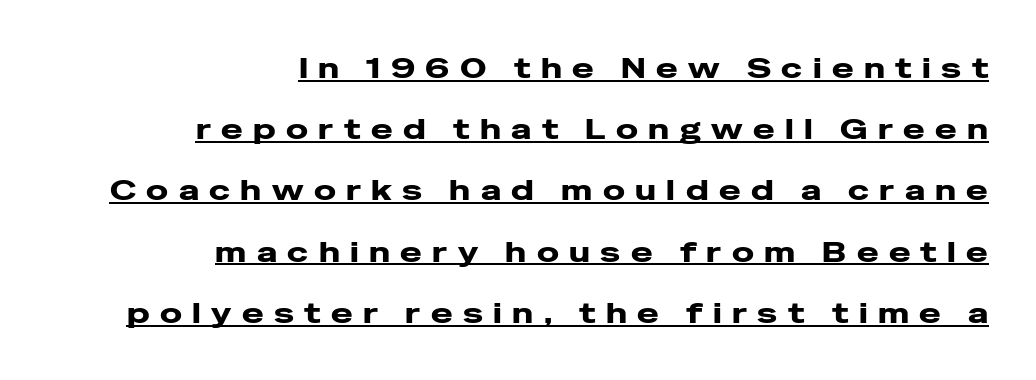
Q: Is the text italic (slanted)? A: No, it is upright.
Q: Is the typeface a serif or a sans-serif typeface? A: Sans-serif.
Q: Is the text underlined? A: Yes.
Q: How is the paragraph aligned? A: Right-aligned.
Q: Is the spacing between letters normal or unusually wide? A: Unusually wide.
Q: Is the spacing between lines tight, normal or loose? A: Loose.
Q: Width (condensed, normal, or wide)? A: Wide.
Q: Stroke contrast? A: Low.
Q: x-height? A: Medium.
Q: Monospaced? A: No.
